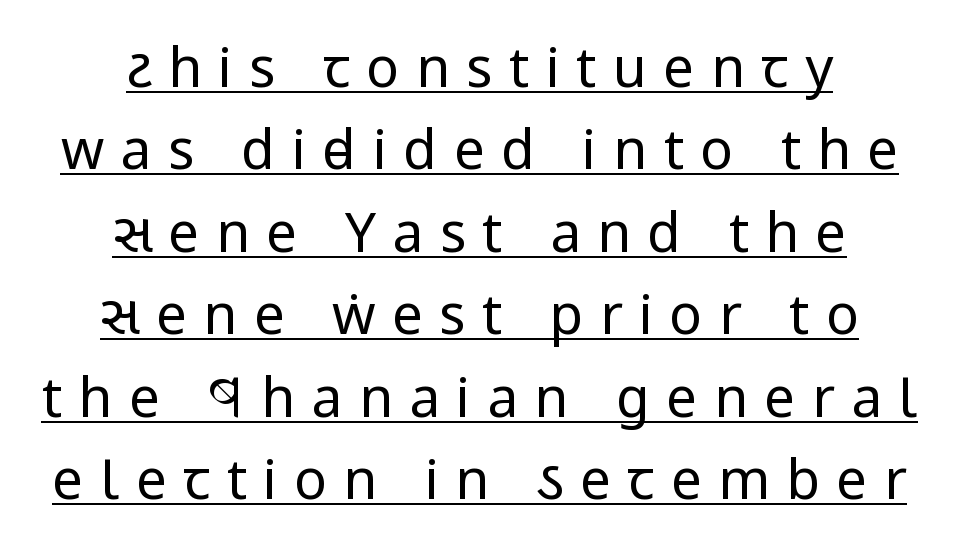
Q: Is the text bold? A: No.
Q: Is the text italic (slanted)? A: No, it is upright.
Q: Is the typeface a serif or a sans-serif typeface? A: Sans-serif.
Q: Is the text underlined? A: Yes.
Q: How is the paragraph aligned? A: Centered.
Q: Is the spacing between letters normal or unusually wide? A: Unusually wide.
Q: Is the spacing between lines tight, normal or loose? A: Normal.
Q: Width (condensed, normal, or wide)? A: Condensed.
Q: Stroke contrast? A: Low.
Q: x-height? A: Large.
Q: Monospaced? A: No.
